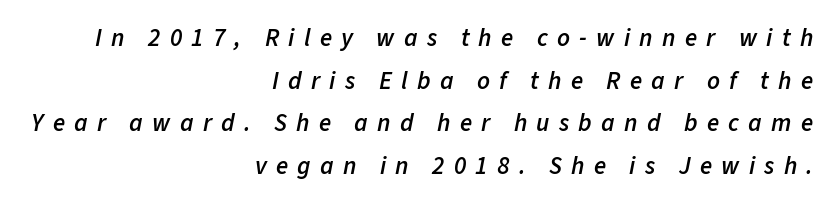
{"italic": "yes", "lean": "right", "slant_degrees": 11, "bold": "semi", "underline": "no", "align": "right", "line_spacing_ratio": 1.71, "letter_spacing": "wide", "letter_spacing_em": 0.37, "glyph_px": 25}
